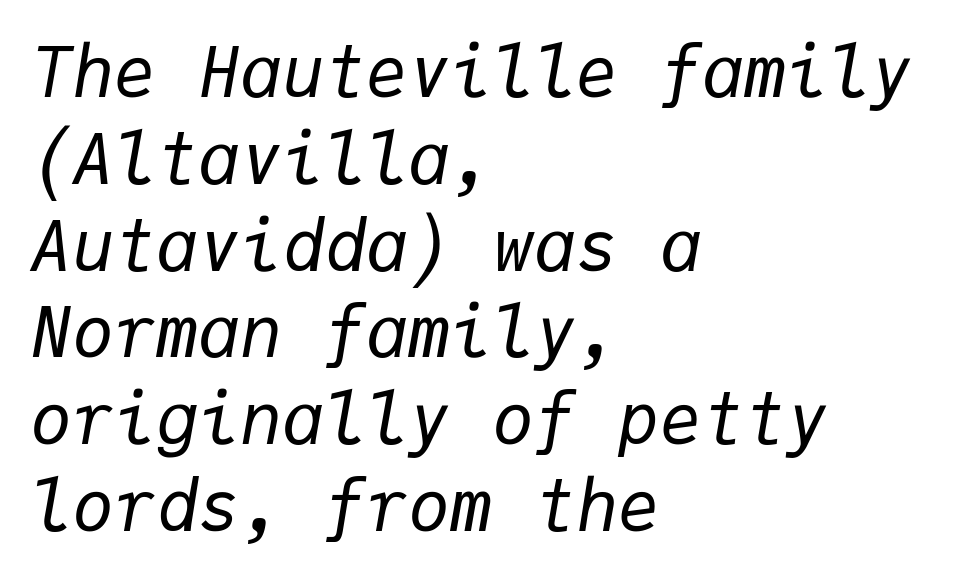
Yep, that's italic — everything's leaning. The rendering anchors every line to the left-hand side. Letter spacing: default. Heaviness? Minimal to ordinary, like unemphasized prose.
